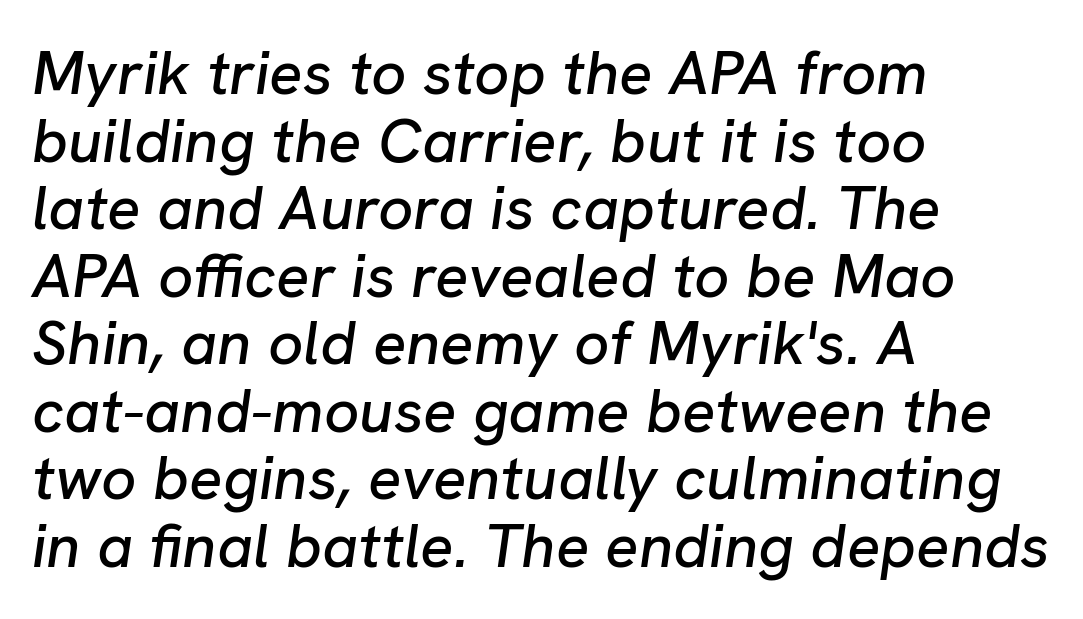
The specimen reads as italic at a glance. Does extra space separate the letters? No, they use regular spacing. Varying glyph widths throughout — classic text-font behaviour. Vertically, the passage feels compressed, each row crowding the next. Where is the straight margin? On the left.
